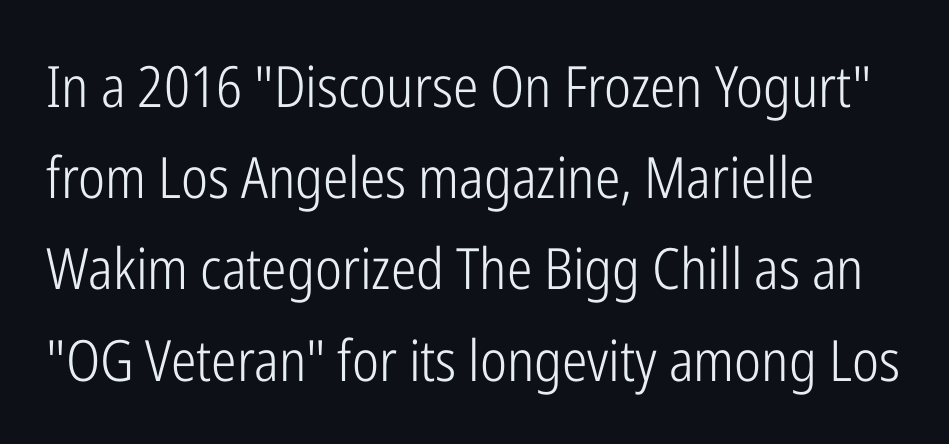
The face used here is proportionally spaced, like ordinary book or web type. The foot of each line stays bare and open. Regular leading. The font family rendered here belongs to the sans-serif group. Do the letters lean? They stand straight.
